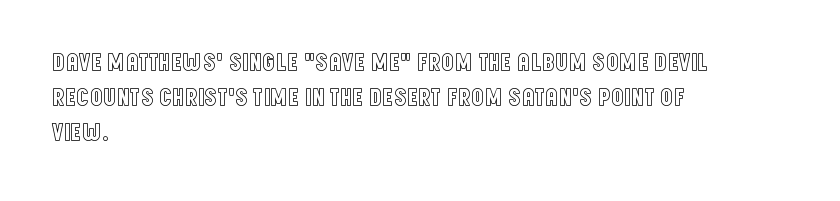
The image shows 25 px text type, upright; set left-aligned, normal line spacing (1.41x), normal letter spacing, not underlined.
